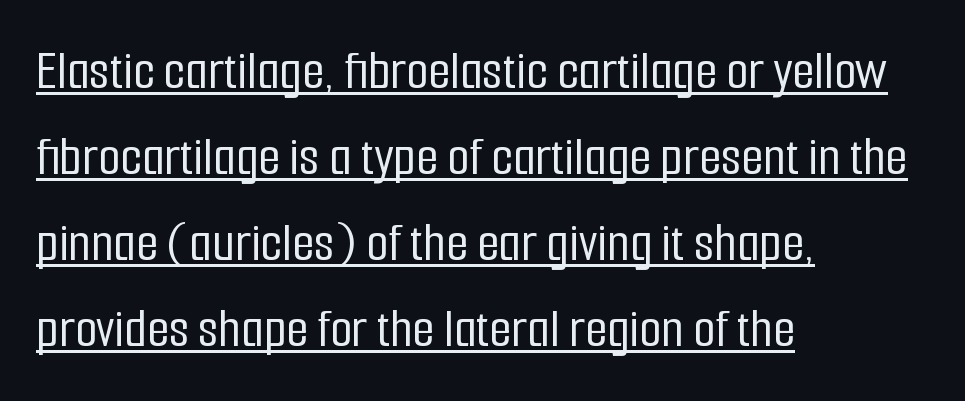
{"serif": "no", "italic": "no", "width": "condensed", "stroke_contrast": "low", "x_height": "medium", "monospaced": "no", "underline": "yes", "align": "left", "line_spacing": "normal", "line_spacing_ratio": 1.51, "letter_spacing": "normal", "letter_spacing_em": 0.0, "glyph_px": 57}
